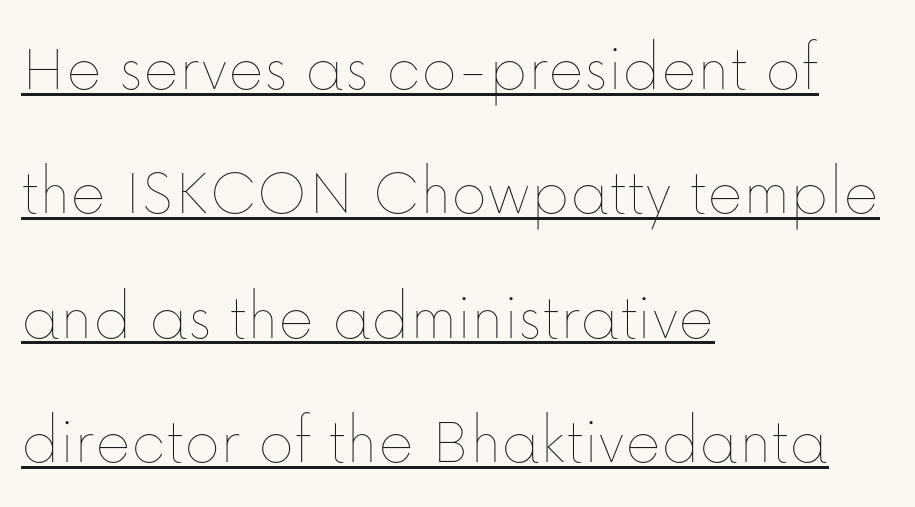
The image shows 68 px thin type, upright; set left-aligned, line spacing 1.83x, normal letter spacing, underlined; low stroke contrast and a medium x-height.
